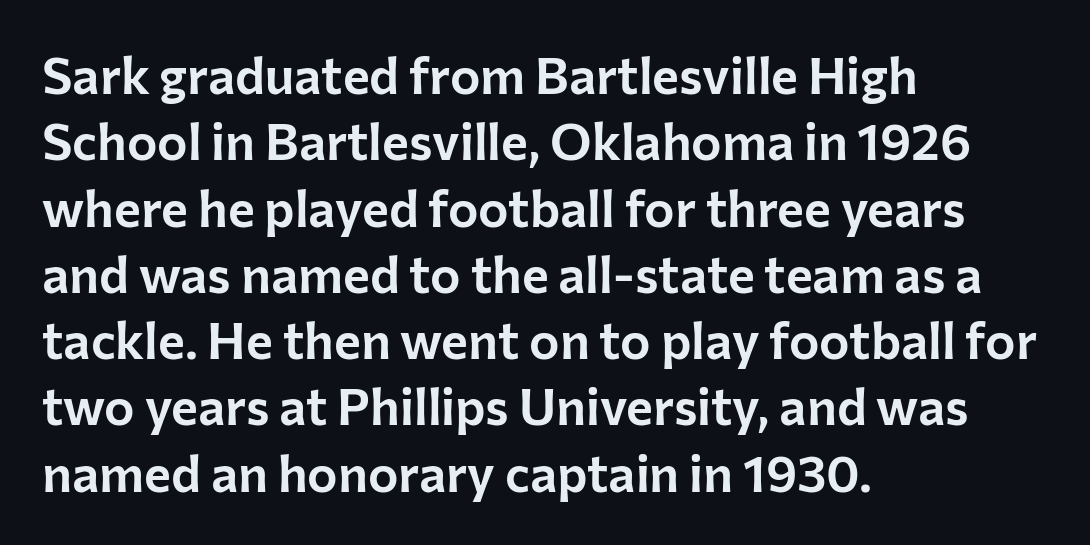
{"serif": "no", "italic": "no", "width": "normal", "stroke_contrast": "low", "x_height": "medium", "monospaced": "no", "underline": "no", "align": "left", "line_spacing": "normal", "line_spacing_ratio": 1.3, "letter_spacing": "normal", "letter_spacing_em": 0.0, "glyph_px": 51}
